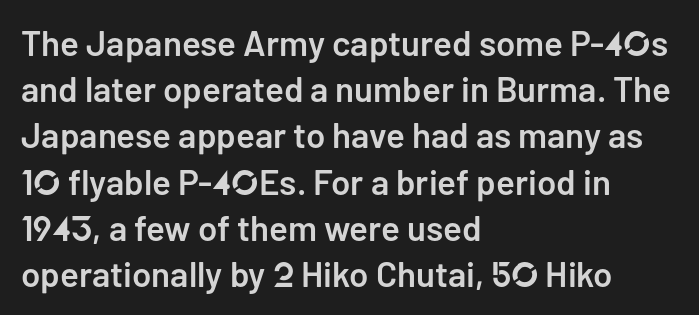
The image shows 35 px semibold sans-serif type, upright; set left-aligned, normal line spacing (1.32x), normal letter spacing, not underlined; low stroke contrast and a medium x-height.
